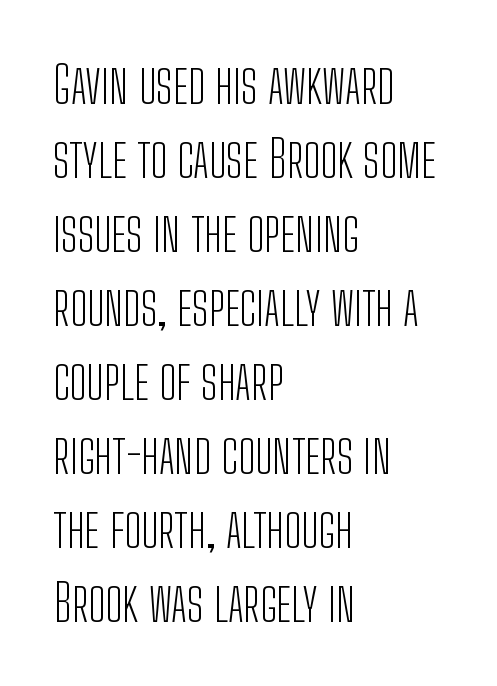
Q: Is the text bold? A: No.
Q: Is the text italic (slanted)? A: No, it is upright.
Q: Is the typeface a serif or a sans-serif typeface? A: Sans-serif.
Q: Is the text underlined? A: No.
Q: How is the paragraph aligned? A: Left-aligned.
Q: Is the spacing between letters normal or unusually wide? A: Normal.
Q: Is the spacing between lines tight, normal or loose? A: Normal.
Q: Width (condensed, normal, or wide)? A: Condensed.
Q: Stroke contrast? A: Low.
Q: x-height? A: Medium.
Q: Monospaced? A: No.
